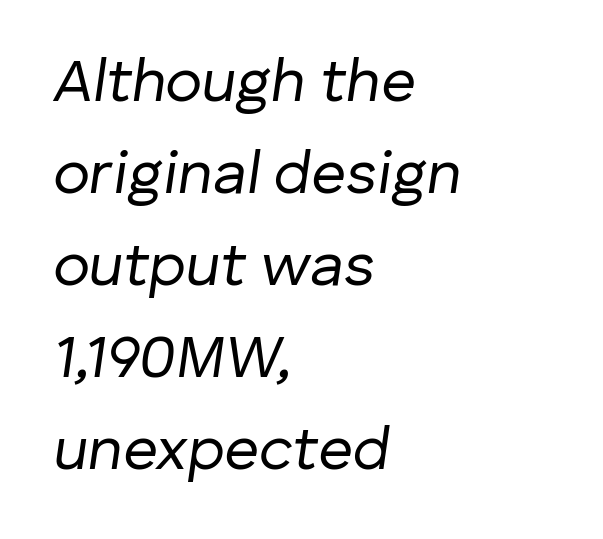
{"italic": "yes", "lean": "right", "slant_degrees": 8, "bold": "no", "weight": "regular", "width": "normal", "stroke_contrast": "low", "x_height": "medium", "monospaced": "no", "underline": "no", "align": "left", "line_spacing": "normal", "line_spacing_ratio": 1.51, "letter_spacing": "normal", "letter_spacing_em": 0.0, "glyph_px": 61}
